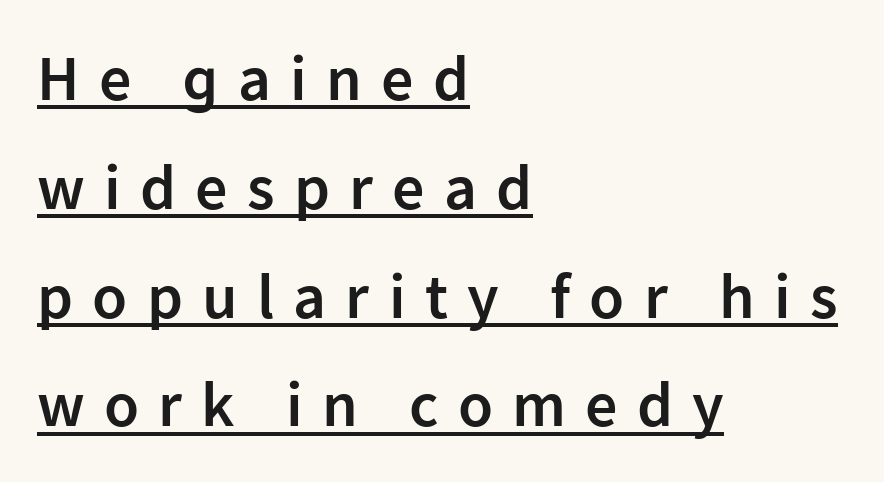
Q: Is the text bold? A: Semi-bold.
Q: Is the text italic (slanted)? A: No, it is upright.
Q: Is the typeface a serif or a sans-serif typeface? A: Sans-serif.
Q: Is the text underlined? A: Yes.
Q: How is the paragraph aligned? A: Left-aligned.
Q: Is the spacing between letters normal or unusually wide? A: Unusually wide.
Q: Is the spacing between lines tight, normal or loose? A: Normal.
Q: Width (condensed, normal, or wide)? A: Normal.
Q: Stroke contrast? A: Low.
Q: x-height? A: Medium.
Q: Monospaced? A: No.
